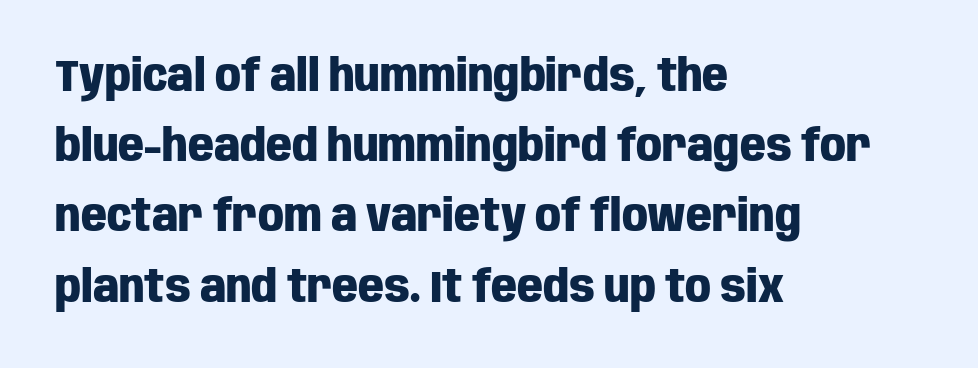
Heavy, bold letterforms. Anything drawn beneath the words? Only blank space. The lettering holds an erect, upright posture throughout. This sample is left-justified, so line endings fall wherever the words run out. The leading is moderate, giving the passage an even texture.
